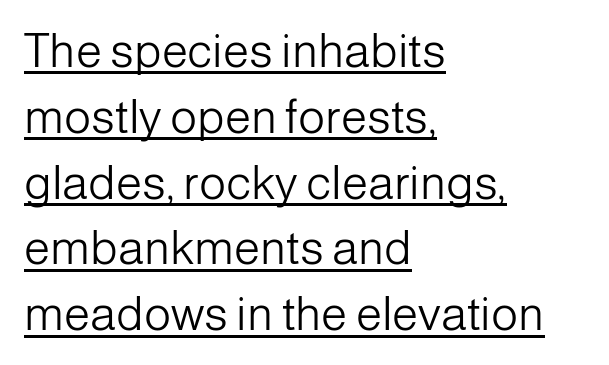
Q: Is the text bold? A: No.
Q: Is the text italic (slanted)? A: No, it is upright.
Q: Is the typeface a serif or a sans-serif typeface? A: Sans-serif.
Q: Is the text underlined? A: Yes.
Q: How is the paragraph aligned? A: Left-aligned.
Q: Is the spacing between letters normal or unusually wide? A: Normal.
Q: Is the spacing between lines tight, normal or loose? A: Normal.
Q: Width (condensed, normal, or wide)? A: Normal.
Q: Stroke contrast? A: Low.
Q: x-height? A: Medium.
Q: Monospaced? A: No.
